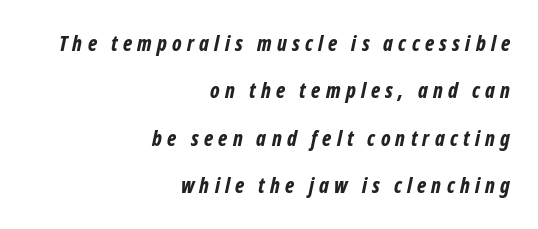
The image shows 21 px bold type, italic (leaning right); set right-aligned, loose line spacing (2.26x), unusually wide letter spacing (+0.25 em), not underlined.
